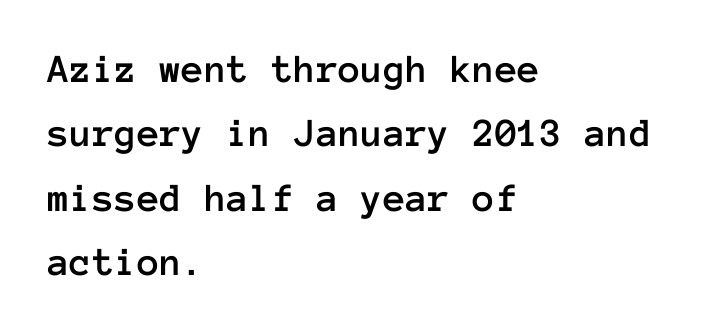
{"italic": "no", "width": "normal", "stroke_contrast": "low", "x_height": "medium", "monospaced": "yes", "underline": "no", "align": "left", "line_spacing": "normal", "line_spacing_ratio": 1.57, "letter_spacing": "normal", "letter_spacing_em": 0.0, "glyph_px": 41}
